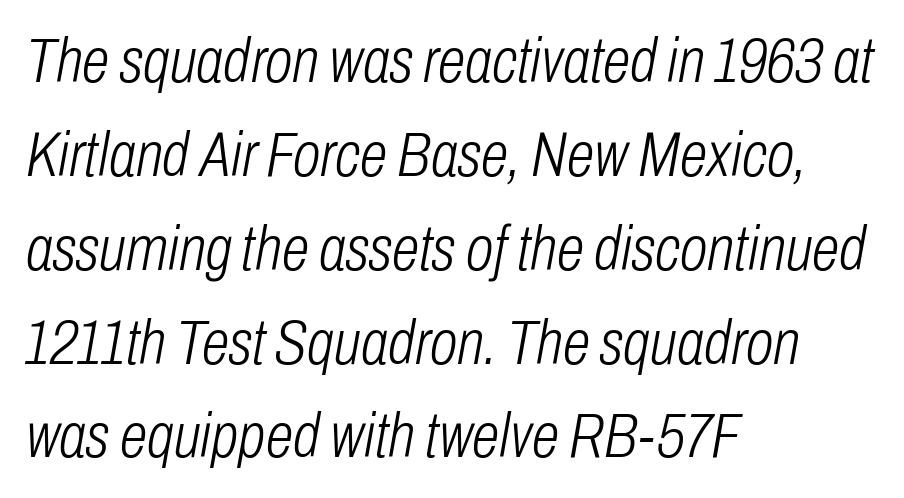
The image shows 63 px light, condensed type, italic (leaning right); set left-aligned, normal line spacing (1.49x), normal letter spacing, not underlined; low stroke contrast and a medium x-height.
